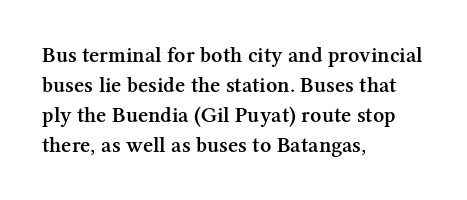
Q: Is the text bold? A: Semi-bold.
Q: Is the text italic (slanted)? A: No, it is upright.
Q: Is the text underlined? A: No.
Q: How is the paragraph aligned? A: Left-aligned.
Q: Is the spacing between letters normal or unusually wide? A: Normal.
Q: Is the spacing between lines tight, normal or loose? A: Normal.
